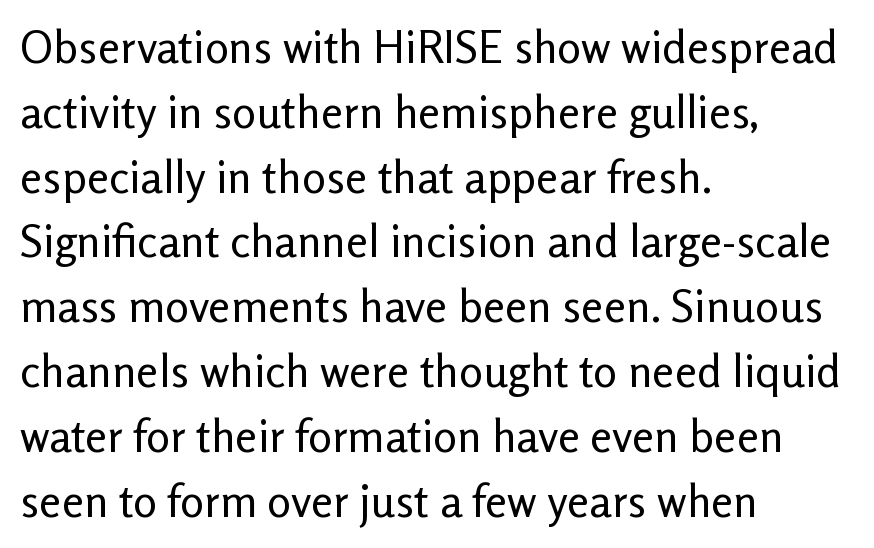
Do the characters align in a grid? No, the font is proportional. If you drew a line through each stem, it would be perfectly vertical. What's the leading like? Ordinary, nothing unusual. I'd call this a sans setting — the letters go barefoot.
